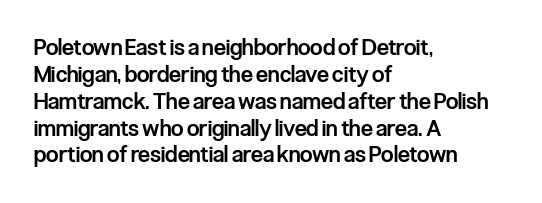
Q: Is the text bold? A: Semi-bold.
Q: Is the text italic (slanted)? A: No, it is upright.
Q: Is the text underlined? A: No.
Q: How is the paragraph aligned? A: Left-aligned.
Q: Is the spacing between letters normal or unusually wide? A: Normal.
